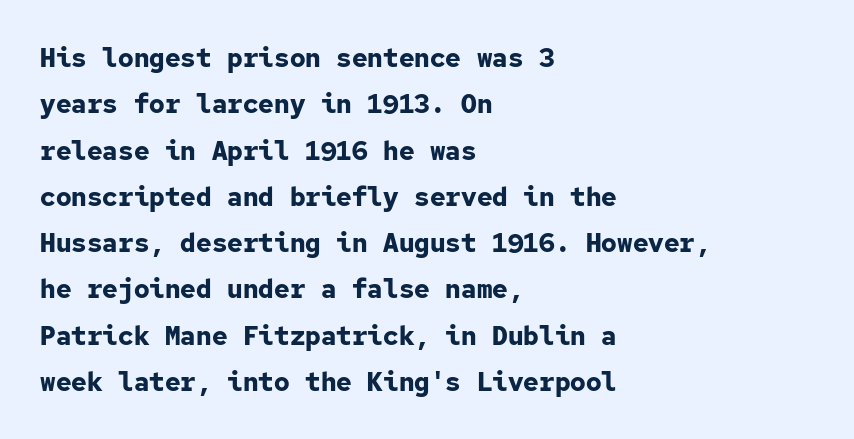
{"italic": "no", "bold": "yes", "underline": "no", "align": "left", "line_spacing_ratio": 1.78, "letter_spacing": "normal", "letter_spacing_em": 0.0, "glyph_px": 26}
